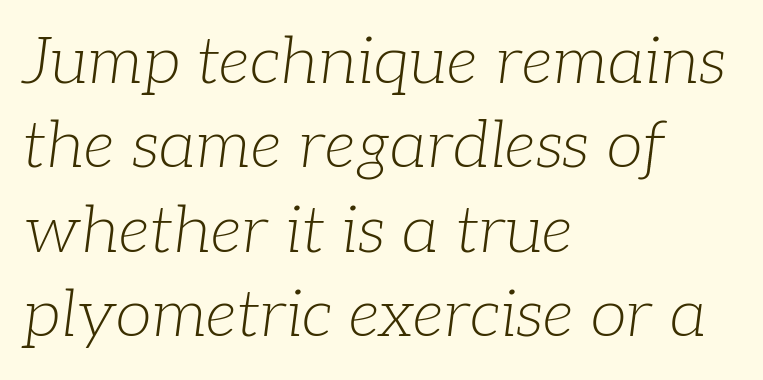
The image shows 66 px light serif type, italic (leaning right); set left-aligned, normal line spacing (1.28x), normal letter spacing, not underlined; low stroke contrast and a medium x-height.
